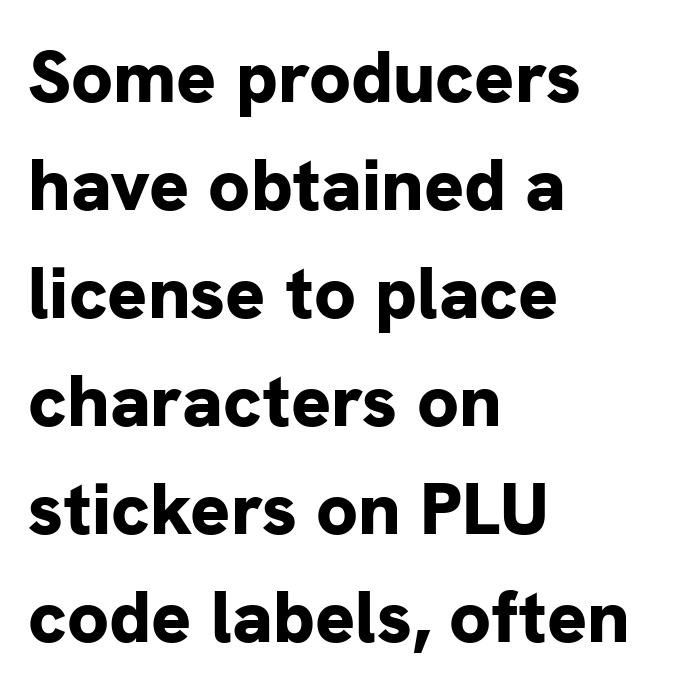
Q: Is the text bold? A: Yes.
Q: Is the text italic (slanted)? A: No, it is upright.
Q: Is the typeface a serif or a sans-serif typeface? A: Sans-serif.
Q: Is the text underlined? A: No.
Q: How is the paragraph aligned? A: Left-aligned.
Q: Is the spacing between letters normal or unusually wide? A: Normal.
Q: Is the spacing between lines tight, normal or loose? A: Normal.
Q: Width (condensed, normal, or wide)? A: Normal.
Q: Stroke contrast? A: Low.
Q: x-height? A: Medium.
Q: Monospaced? A: No.
